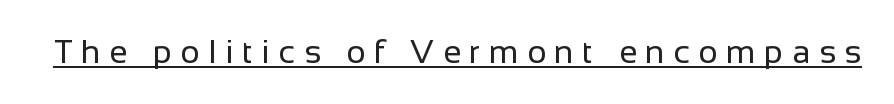
{"serif": "no", "italic": "no", "bold": "no", "weight": "regular", "width": "normal", "stroke_contrast": "low", "x_height": "medium", "monospaced": "no", "underline": "yes", "letter_spacing": "wide", "letter_spacing_em": 0.26, "glyph_px": 33}
